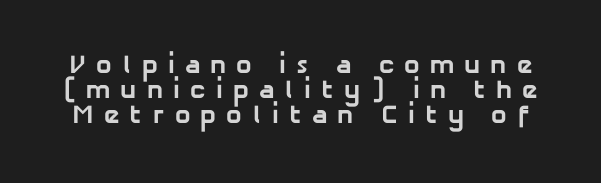
The image shows 26 px bold type; set tight line spacing (0.96x), unusually wide letter spacing (+0.39 em), not underlined.
